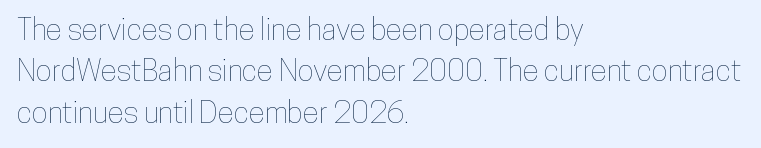
{"italic": "no", "width": "condensed", "stroke_contrast": "low", "x_height": "medium", "monospaced": "no", "underline": "no", "align": "left", "line_spacing": "normal", "line_spacing_ratio": 1.38, "letter_spacing": "normal", "letter_spacing_em": 0.0, "glyph_px": 30}
